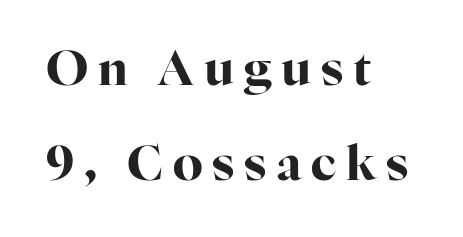
Q: Is the text bold? A: Yes.
Q: Is the text italic (slanted)? A: No, it is upright.
Q: Is the typeface a serif or a sans-serif typeface? A: Serif.
Q: Is the text underlined? A: No.
Q: How is the paragraph aligned? A: Left-aligned.
Q: Is the spacing between letters normal or unusually wide? A: Unusually wide.
Q: Is the spacing between lines tight, normal or loose? A: Loose.
Q: Width (condensed, normal, or wide)? A: Normal.
Q: Stroke contrast? A: High.
Q: x-height? A: Medium.
Q: Monospaced? A: No.
